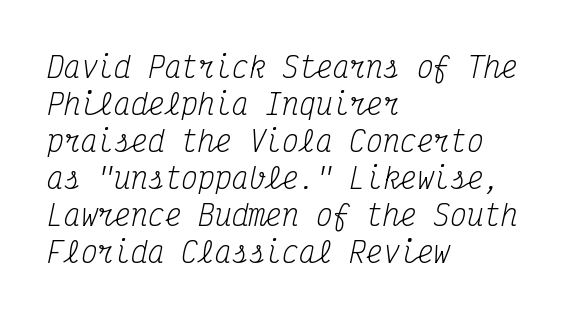
{"serif": "yes", "italic": "yes", "lean": "right", "slant_degrees": 12, "bold": "no", "weight": "regular", "width": "condensed", "stroke_contrast": "medium", "x_height": "medium", "monospaced": "yes", "underline": "no", "align": "left", "line_spacing": "normal", "line_spacing_ratio": 1.32, "letter_spacing": "normal", "letter_spacing_em": 0.0, "glyph_px": 28}
